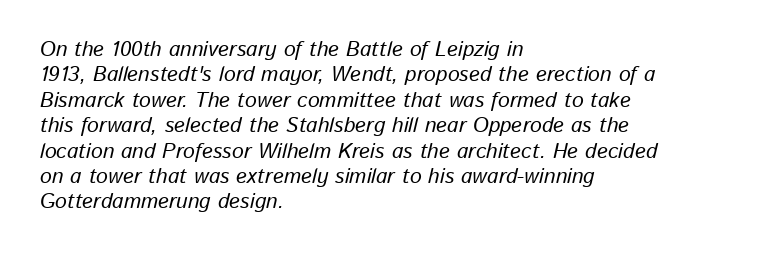
Q: Is the text italic (slanted)? A: Yes, it leans right by about 13 degrees.
Q: Is the text underlined? A: No.
Q: How is the paragraph aligned? A: Left-aligned.
Q: Is the spacing between letters normal or unusually wide? A: Normal.
